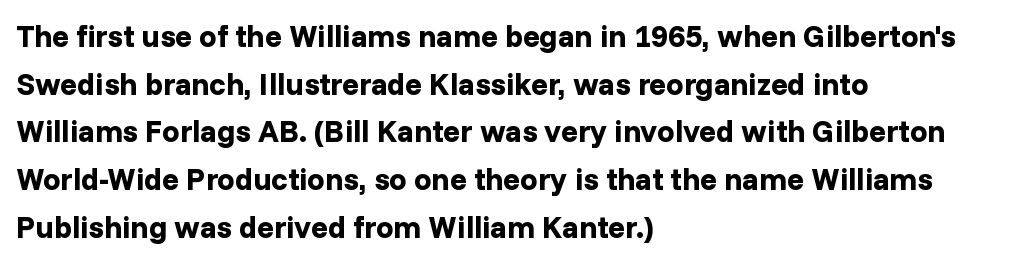
Q: Is the text bold? A: Yes.
Q: Is the text italic (slanted)? A: No, it is upright.
Q: Is the typeface a serif or a sans-serif typeface? A: Sans-serif.
Q: Is the text underlined? A: No.
Q: How is the paragraph aligned? A: Left-aligned.
Q: Is the spacing between letters normal or unusually wide? A: Normal.
Q: Is the spacing between lines tight, normal or loose? A: Normal.
Q: Width (condensed, normal, or wide)? A: Normal.
Q: Stroke contrast? A: Low.
Q: x-height? A: Medium.
Q: Monospaced? A: No.
